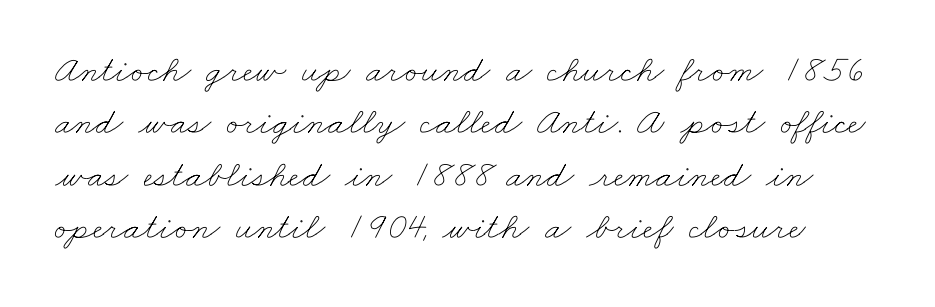
Leading matches the norm, producing a regular column. Spacing between characters is what you'd get straight out of the box. Unmarked baselines from the first word to the last. Summary of weight: not heavy and not bold. Looks like regular typesetting: each glyph gets only the width it needs.
